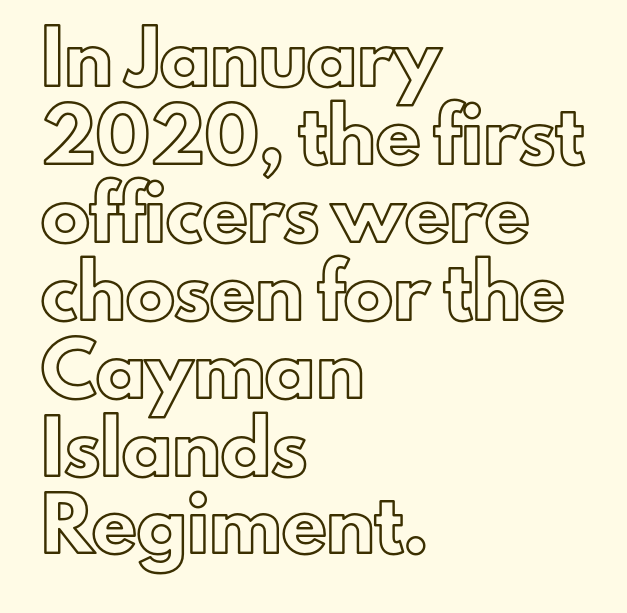
Leading matches the norm, producing a regular column. Tracking value appears to be zero — textbook default spacing. These lines stack with their left ends in a neat column. Varying glyph widths throughout — classic text-font behaviour.
